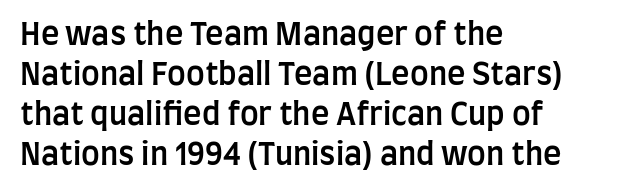
The face used here is proportionally spaced, like ordinary book or web type. A typesetter would mark this as roman, not italic. What weight is shown? A semibold, between regular and bold. One-word summary of the alignment: left. The type family on display is of the sans-serif kind.
